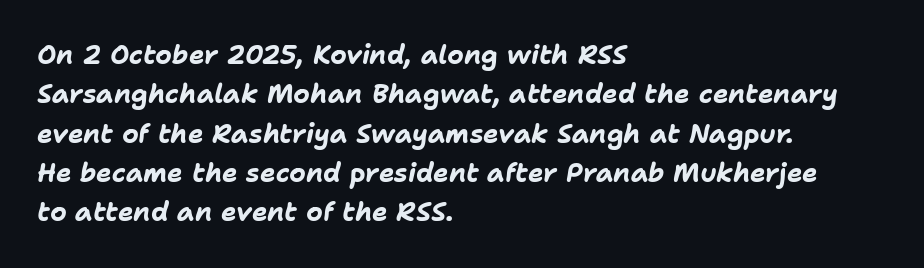
{"italic": "yes", "lean": "right", "slant_degrees": 11, "bold": "yes", "underline": "no", "align": "left", "line_spacing": "normal", "line_spacing_ratio": 1.51, "letter_spacing": "normal", "letter_spacing_em": 0.0, "glyph_px": 26}
